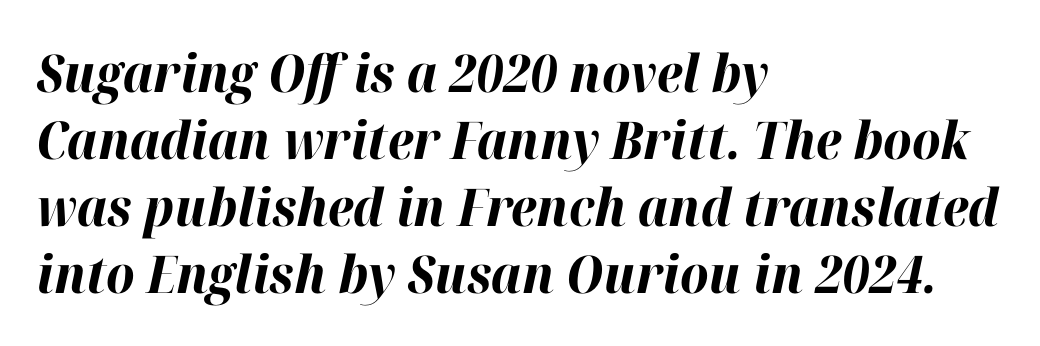
The text carries the slant typical of an italic or oblique font. Its strokes are broad and dark, the hallmark of bold type. Where is the straight margin? On the left. The passage shown has conventional tracking throughout. Descenders hang freely into open space. The rendering uses natural spacing where letterforms have individual widths.
